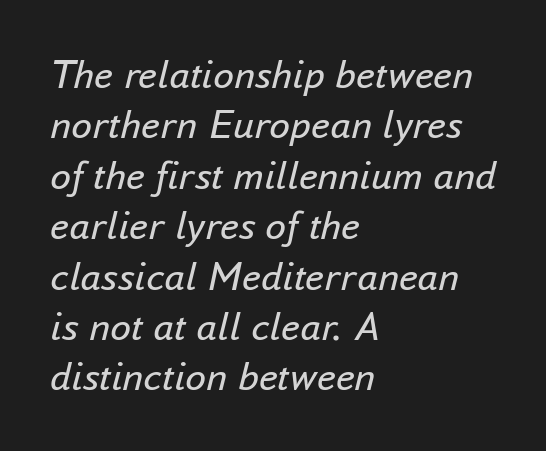
Typeset ragged right — the left edge is the straight one. If you drew a line through each stem, it would be angled. The passage shown is not underscored anywhere. Summary of weight: not heavy and not bold.
